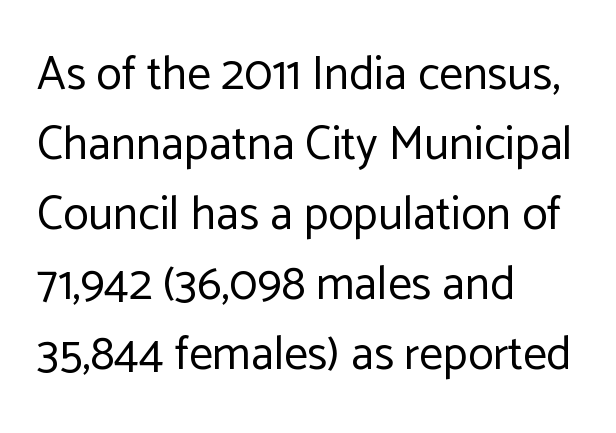
The image shows 47 px regular-weight sans-serif type, upright; set left-aligned, normal line spacing (1.49x), normal letter spacing, not underlined; low stroke contrast and a medium x-height.
